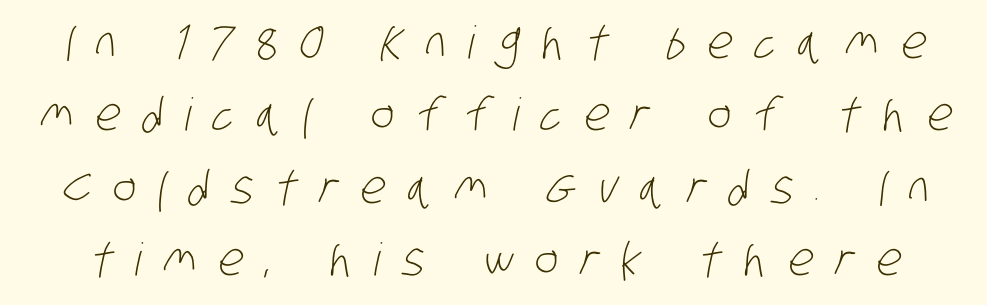
The weight tops out at a normal text grade. Does extra space separate the letters? Yes, quite a lot of it. Type style note: lacks serifs. Varying glyph widths throughout — classic text-font behaviour. The vertical gap from one line to the next is medium. Underline: absent.
